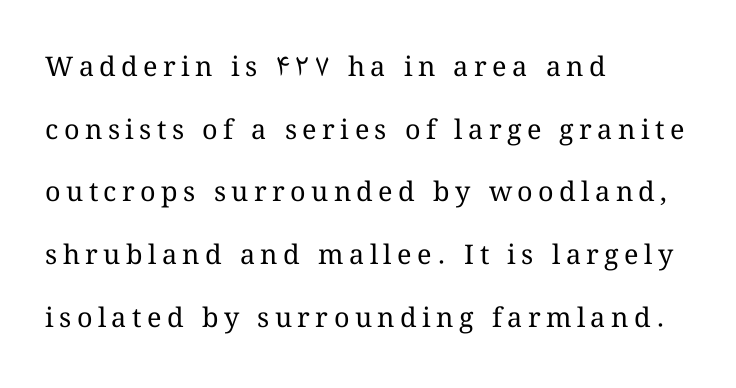
Q: Is the text bold? A: No.
Q: Is the text italic (slanted)? A: No, it is upright.
Q: Is the text underlined? A: No.
Q: How is the paragraph aligned? A: Left-aligned.
Q: Is the spacing between letters normal or unusually wide? A: Unusually wide.
Q: Is the spacing between lines tight, normal or loose? A: Loose.
